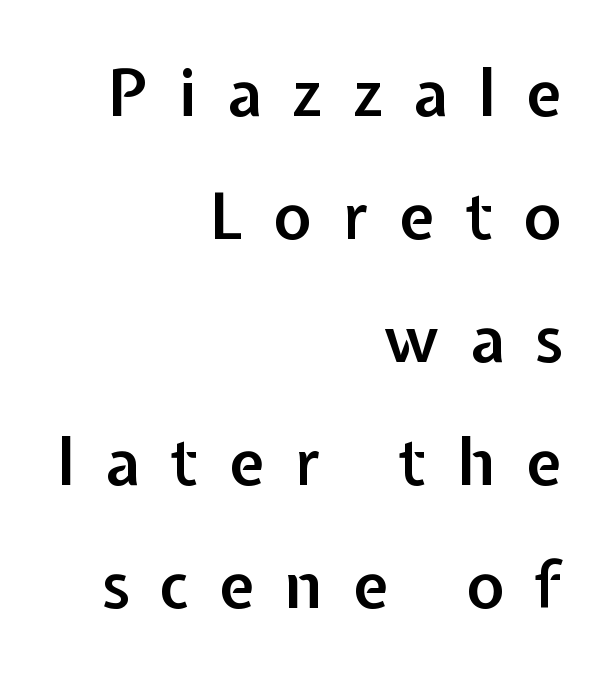
{"serif": "no", "italic": "no", "bold": "semi", "weight": "semibold", "width": "normal", "stroke_contrast": "low", "x_height": "medium", "monospaced": "no", "underline": "no", "align": "right", "line_spacing": "loose", "line_spacing_ratio": 1.92, "letter_spacing": "wide", "letter_spacing_em": 0.48, "glyph_px": 64}
